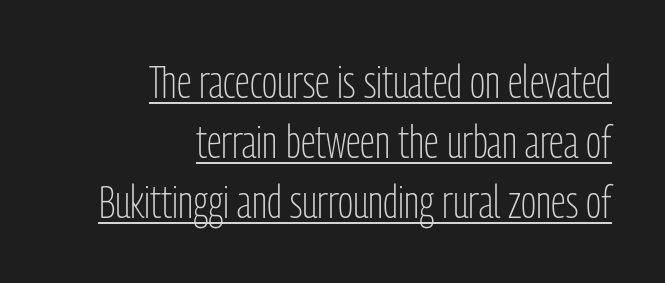
Is there much room between lines? A standard amount, neither cramped nor airy. A flush-right, rag-left setting is used for this passage. Is this a heavy cut? Hardly; it is regular or lighter. Has an underline been added? It has.
